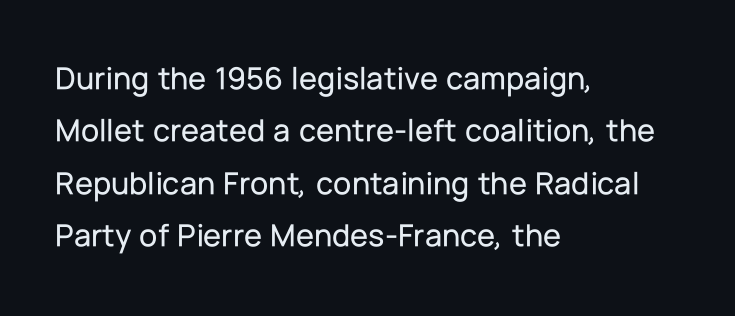
{"serif": "no", "italic": "no", "width": "normal", "stroke_contrast": "low", "x_height": "medium", "monospaced": "no", "underline": "no", "align": "left", "line_spacing": "normal", "line_spacing_ratio": 1.59, "letter_spacing": "normal", "letter_spacing_em": 0.0, "glyph_px": 33}
